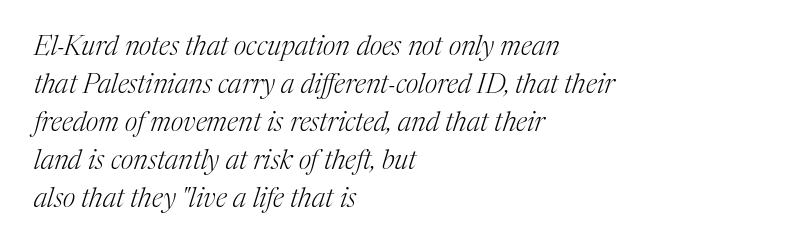
{"italic": "yes", "lean": "right", "slant_degrees": 17, "bold": "no", "underline": "no", "align": "left", "line_spacing": "normal", "line_spacing_ratio": 1.41, "letter_spacing": "normal", "letter_spacing_em": 0.0, "glyph_px": 27}
